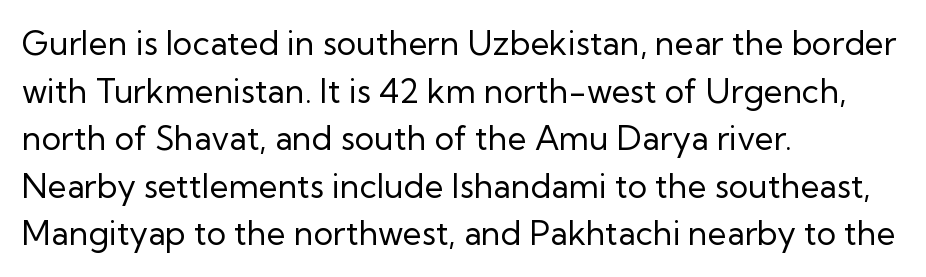
{"serif": "no", "italic": "no", "bold": "no", "weight": "regular", "width": "normal", "stroke_contrast": "low", "x_height": "medium", "monospaced": "no", "underline": "no", "align": "left", "line_spacing": "normal", "line_spacing_ratio": 1.44, "letter_spacing": "normal", "letter_spacing_em": 0.0, "glyph_px": 33}
